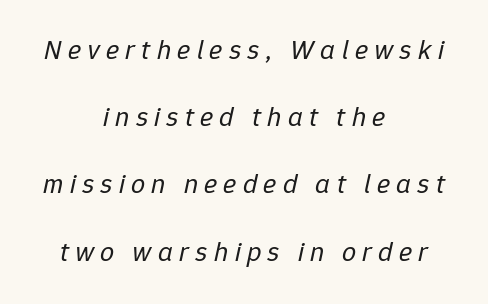
{"italic": "yes", "lean": "right", "slant_degrees": 12, "bold": "no", "weight": "regular", "width": "normal", "stroke_contrast": "low", "x_height": "medium", "monospaced": "no", "underline": "no", "align": "center", "line_spacing": "loose", "line_spacing_ratio": 2.4, "letter_spacing": "wide", "letter_spacing_em": 0.22, "glyph_px": 28}
